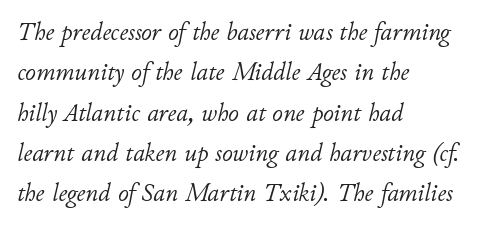
The typeface has the unassuming heft of standard copy or less. Only glyphs here, with clear space below each row. Looking at the ascenders, they clearly lean. A student would call this left alignment; a typographer would say flush left, rag right.
